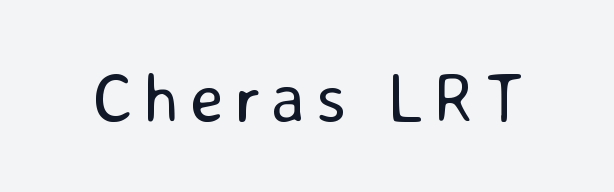
Weight: regular or lighter. A sans-serif font was chosen for this passage. A typesetter would call this proportional, since set widths differ per character. Unmarked baselines from the first word to the last.
